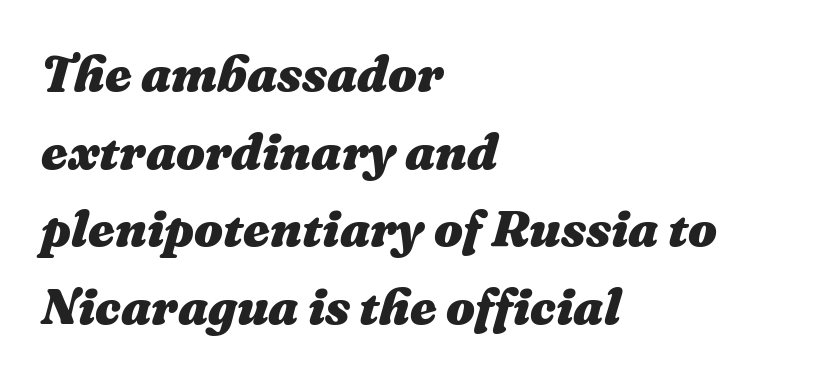
{"italic": "yes", "lean": "right", "slant_degrees": 16, "bold": "yes", "weight": "heavy", "width": "normal", "stroke_contrast": "medium", "x_height": "medium", "monospaced": "no", "underline": "no", "align": "left", "line_spacing": "normal", "line_spacing_ratio": 1.52, "letter_spacing": "normal", "letter_spacing_em": 0.0, "glyph_px": 51}
